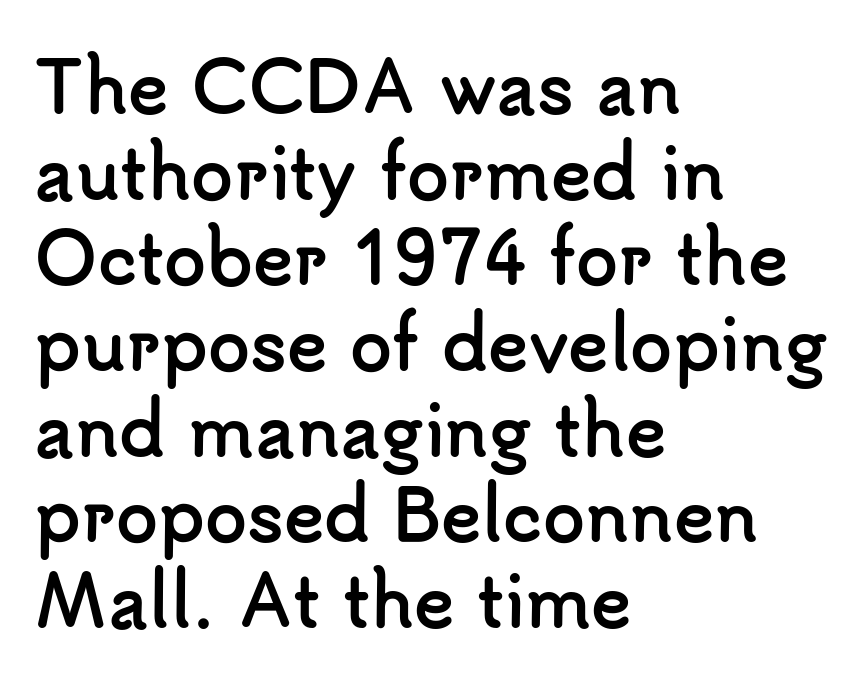
Anything drawn beneath the words? Only blank space. How heavy is the stroke? Heavy — this is a bold. Every stem runs plumb, perpendicular to the baseline. The typesetter chose a ragged-right arrangement here. The rendering uses natural spacing where letterforms have individual widths.
